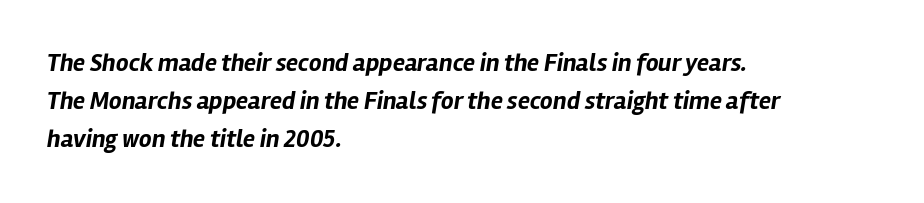
The image shows 25 px bold type, italic (leaning right); set left-aligned, normal line spacing (1.53x), normal letter spacing, not underlined.
